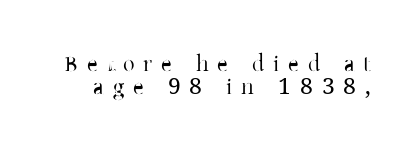
{"italic": "no", "bold": "no", "underline": "no", "line_spacing": "tight", "line_spacing_ratio": 1.02, "letter_spacing": "wide", "letter_spacing_em": 0.39, "glyph_px": 23}
